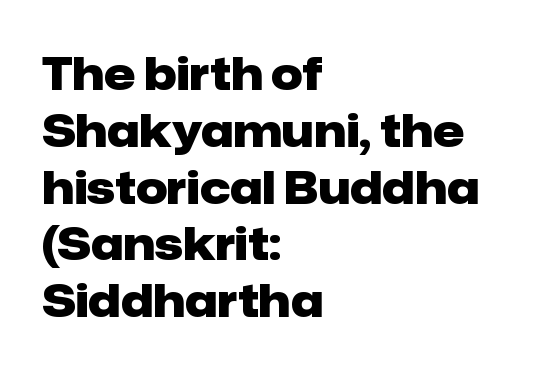
{"serif": "no", "italic": "no", "bold": "yes", "weight": "heavy", "width": "normal", "stroke_contrast": "low", "x_height": "medium", "monospaced": "no", "underline": "no", "align": "left", "line_spacing": "normal", "line_spacing_ratio": 1.29, "letter_spacing": "normal", "letter_spacing_em": 0.0, "glyph_px": 44}
